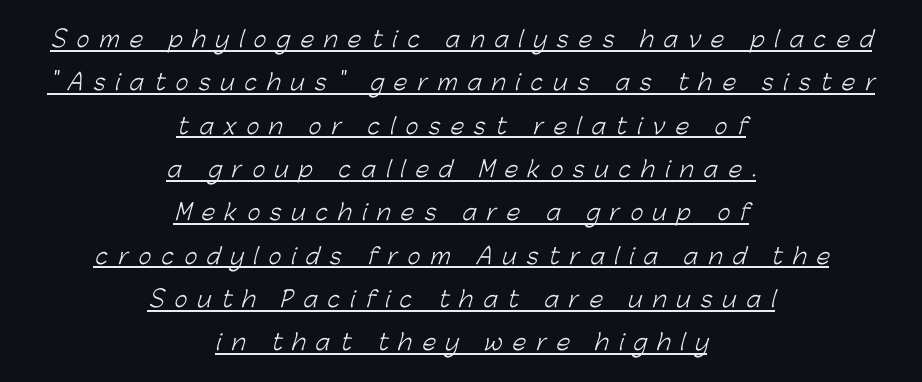
The image shows 22 px text type; set centered, loose line spacing (1.97x), unusually wide letter spacing (+0.46 em), underlined.
